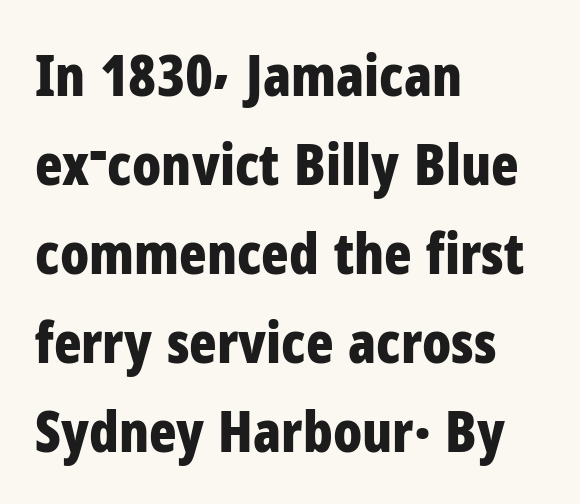
Every character sits straight up, as roman type does. The type is set solid horizontally, with unmodified tracking. The glyphs in this specimen are sans serif. The passage shown is not underscored anywhere. This block has exactly the height ordinary leading produces.
